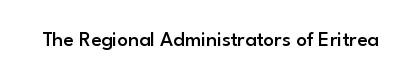
The image shows 21 px text type, upright; set normal letter spacing, not underlined.
